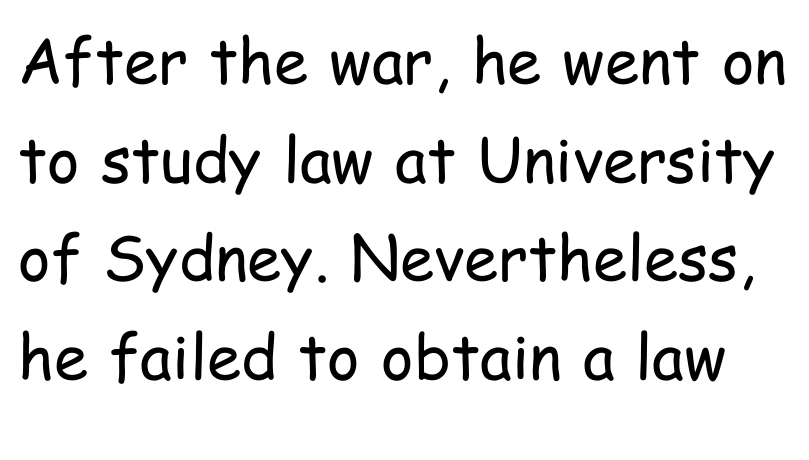
What kind of face is this? One without serifs — a sans. Here the glyphs are tracked normally, forming tight word shapes. Posture: upright roman. Looks like regular typesetting: each glyph gets only the width it needs. Summary of weight: not heavy and not bold. One glance says typical: line gaps are just what's usual.
